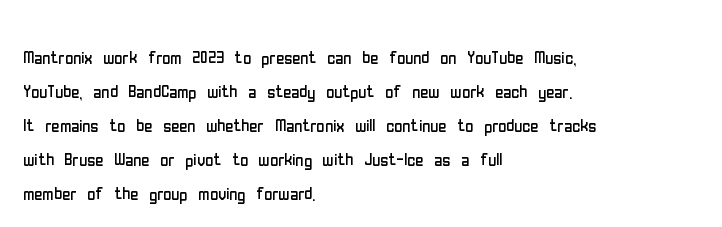
{"italic": "no", "bold": "no", "underline": "no", "align": "left", "line_spacing": "normal", "line_spacing_ratio": 1.54, "letter_spacing": "normal", "letter_spacing_em": 0.0, "glyph_px": 22}
